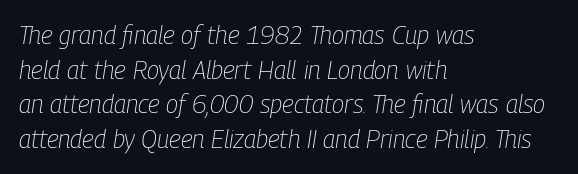
Would a proofreader flag this as italicized? Yes. No extra ink here — the face is not bold. The letterforms sit shoulder to shoulder at normal distance. Normally led — the rows are evenly, conventionally spaced. Decoration check: the copy has no underline.
